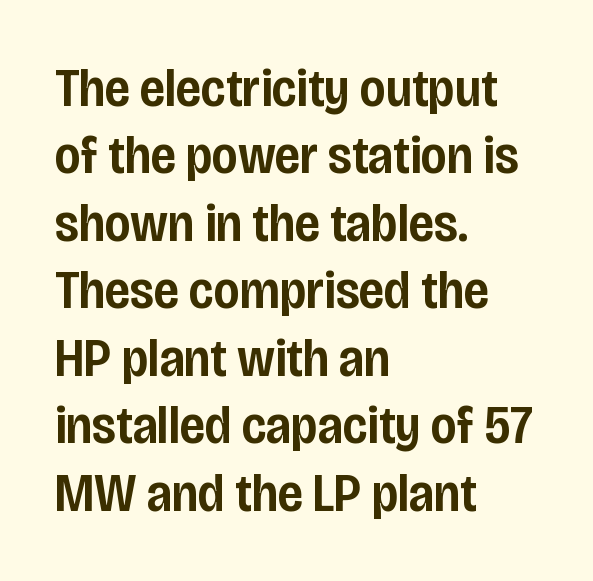
Q: Is the text bold? A: Semi-bold.
Q: Is the text italic (slanted)? A: No, it is upright.
Q: Is the typeface a serif or a sans-serif typeface? A: Sans-serif.
Q: Is the text underlined? A: No.
Q: How is the paragraph aligned? A: Left-aligned.
Q: Is the spacing between letters normal or unusually wide? A: Normal.
Q: Is the spacing between lines tight, normal or loose? A: Normal.
Q: Width (condensed, normal, or wide)? A: Condensed.
Q: Stroke contrast? A: Low.
Q: x-height? A: Large.
Q: Monospaced? A: No.
